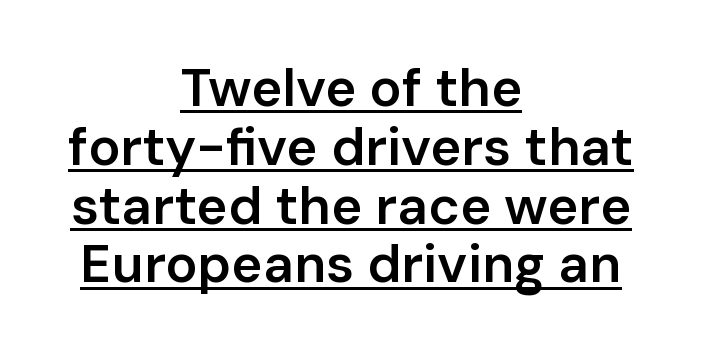
Q: Is the text bold? A: Semi-bold.
Q: Is the text italic (slanted)? A: No, it is upright.
Q: Is the typeface a serif or a sans-serif typeface? A: Sans-serif.
Q: Is the text underlined? A: Yes.
Q: How is the paragraph aligned? A: Centered.
Q: Is the spacing between letters normal or unusually wide? A: Normal.
Q: Is the spacing between lines tight, normal or loose? A: Tight.
Q: Width (condensed, normal, or wide)? A: Normal.
Q: Stroke contrast? A: Low.
Q: x-height? A: Medium.
Q: Monospaced? A: No.
